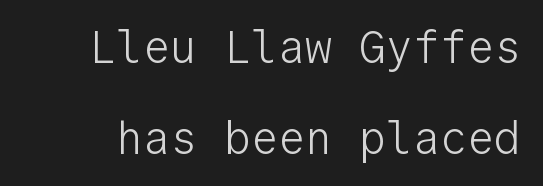
The image shows 45 px light sans-serif type, upright, monospaced; set loose line spacing (2.03x), normal letter spacing, not underlined; low stroke contrast and a medium x-height.
